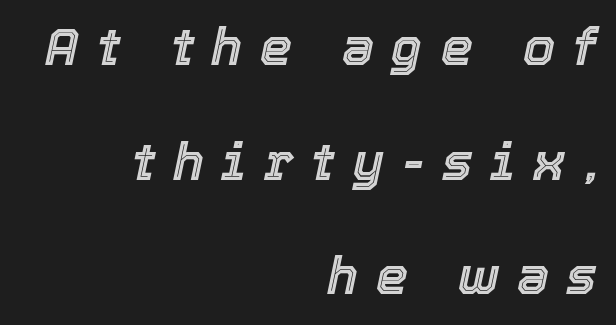
{"italic": "yes", "lean": "right", "slant_degrees": 12, "width": "normal", "x_height": "medium", "monospaced": "no", "underline": "no", "align": "right", "line_spacing": "loose", "line_spacing_ratio": 2.25, "letter_spacing": "wide", "letter_spacing_em": 0.35, "glyph_px": 51}
